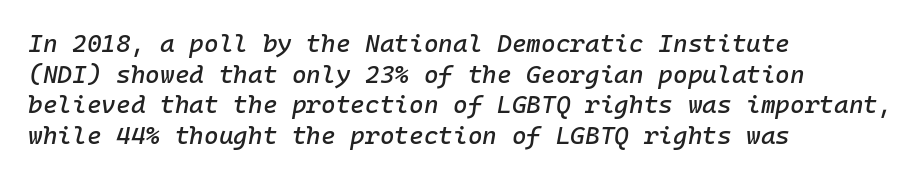
The image shows 25 px text type, italic (leaning right); set left-aligned, line spacing 1.23x, normal letter spacing, not underlined.
